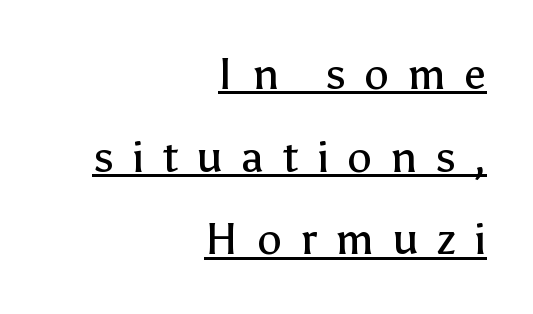
In terms of posture, this sample is upright. This sample has the flowing, uneven cadence of proportional lettering. Inter-character spacing is expanded well beyond the font's built-in metrics. The words here are underlined. This is not heavy type; no bold has been used.
